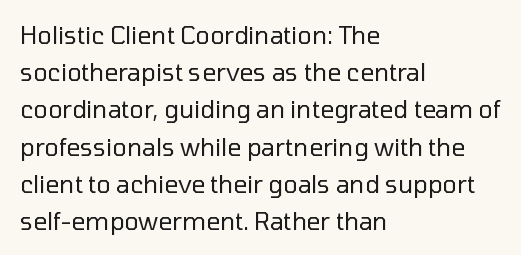
{"italic": "no", "bold": "no", "underline": "no", "align": "left", "line_spacing": "normal", "line_spacing_ratio": 1.55, "letter_spacing": "normal", "letter_spacing_em": 0.0, "glyph_px": 24}
